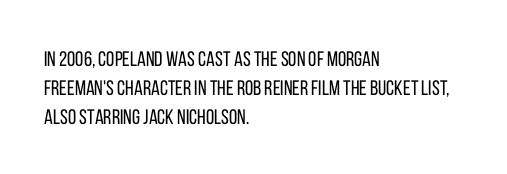
Q: Is the text bold? A: No.
Q: Is the text italic (slanted)? A: No, it is upright.
Q: Is the text underlined? A: No.
Q: How is the paragraph aligned? A: Left-aligned.
Q: Is the spacing between letters normal or unusually wide? A: Normal.
Q: Is the spacing between lines tight, normal or loose? A: Normal.
